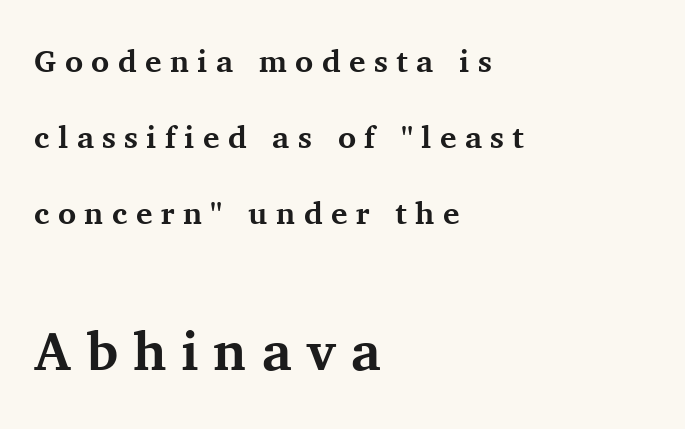
Q: Is the text bold? A: Yes.
Q: Is the text italic (slanted)? A: No, it is upright.
Q: Is the typeface a serif or a sans-serif typeface? A: Serif.
Q: Is the text underlined? A: No.
Q: How is the paragraph aligned? A: Left-aligned.
Q: Is the spacing between letters normal or unusually wide? A: Unusually wide.
Q: Is the spacing between lines tight, normal or loose? A: Loose.
Q: Which block of text is set in a larger size, the first (top) or the second (bottom)? A: The second (bottom) one.
Q: Width (condensed, normal, or wide)? A: Normal.
Q: Stroke contrast? A: Medium.
Q: x-height? A: Medium.
Q: Monospaced? A: No.
